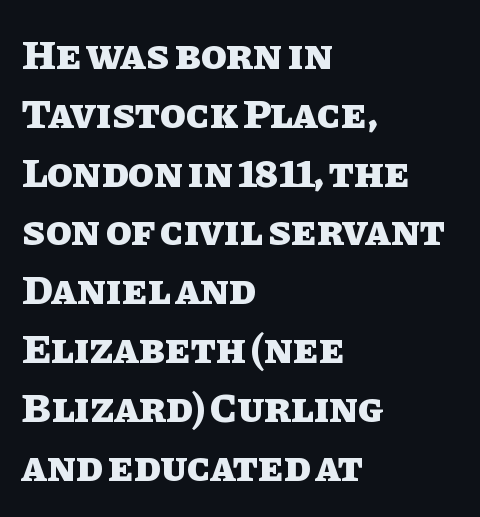
{"italic": "no", "bold": "yes", "weight": "heavy", "width": "normal", "stroke_contrast": "low", "x_height": "large", "monospaced": "no", "underline": "no", "align": "left", "line_spacing": "normal", "line_spacing_ratio": 1.4, "letter_spacing": "normal", "letter_spacing_em": 0.0, "glyph_px": 42}
